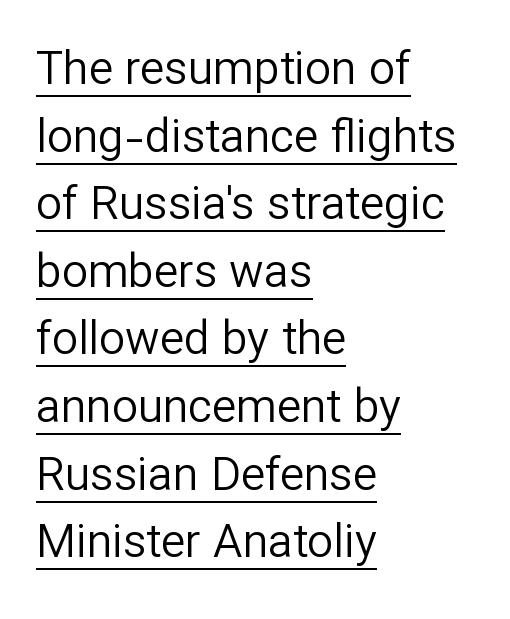
{"serif": "no", "italic": "no", "bold": "no", "weight": "regular", "width": "normal", "stroke_contrast": "low", "x_height": "medium", "monospaced": "no", "underline": "yes", "align": "left", "line_spacing": "normal", "line_spacing_ratio": 1.47, "letter_spacing": "normal", "letter_spacing_em": 0.0, "glyph_px": 46}
